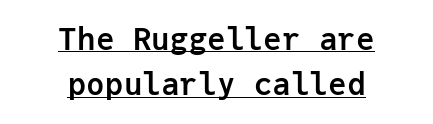
Upright lettering throughout. Typesetter's note: full bold, strokes at maximum text heaviness. Compared with a flush-left layout, this one balances lines on the center instead. A continuous stroke trails under the words, as in a hyperlink. Inter-character spacing is left at the font's built-in metrics.
